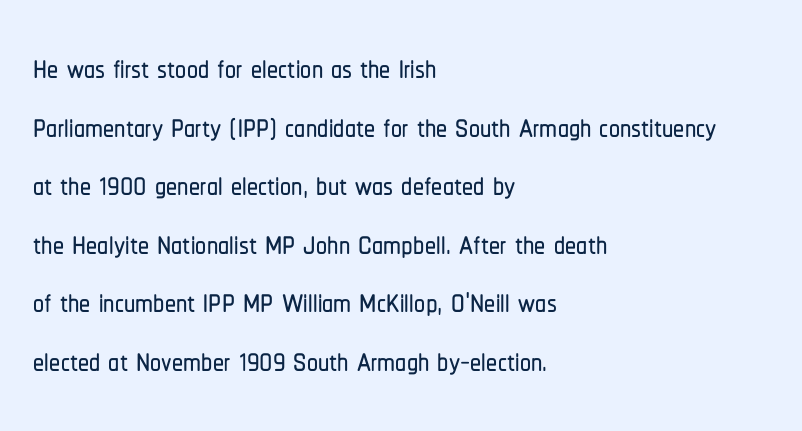
Q: Is the text italic (slanted)? A: No, it is upright.
Q: Is the typeface a serif or a sans-serif typeface? A: Sans-serif.
Q: Is the text underlined? A: No.
Q: How is the paragraph aligned? A: Left-aligned.
Q: Is the spacing between letters normal or unusually wide? A: Normal.
Q: Is the spacing between lines tight, normal or loose? A: Normal.
Q: Width (condensed, normal, or wide)? A: Condensed.
Q: Stroke contrast? A: Low.
Q: x-height? A: Medium.
Q: Monospaced? A: No.
